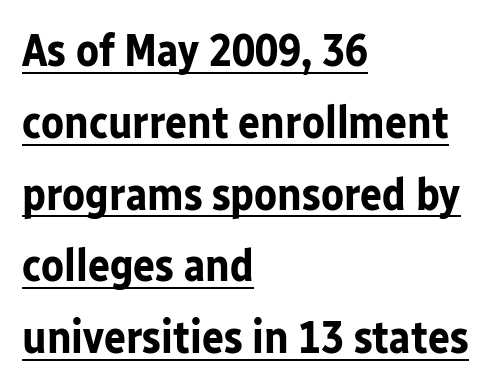
Honestly, the letter spacing is just normal — you wouldn't notice it. Layout note: lines flush left. The designer went with a sans here, leaving each stem footless. This is heavy type, rendered in bold.
